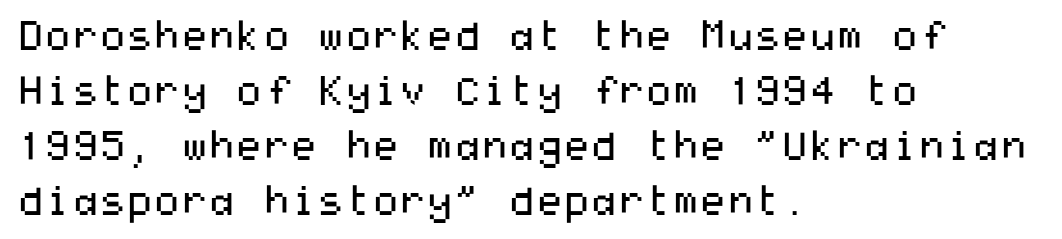
The image shows 39 px regular-weight, wide sans-serif type, upright; set left-aligned, normal line spacing (1.41x), normal letter spacing, not underlined; medium stroke contrast and a medium x-height.
